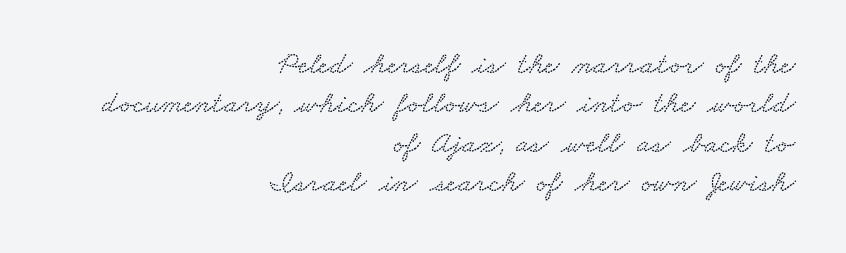
The image shows 31 px wide type; set right-aligned, normal line spacing (1.27x), normal letter spacing, not underlined; low stroke contrast and a small x-height.
